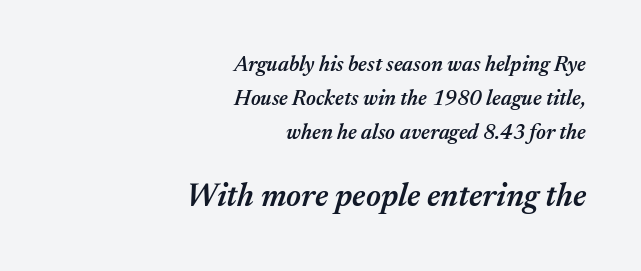
The image shows 32 px semibold type, italic (leaning right); set right-aligned, normal line spacing (1.61x), normal letter spacing, not underlined; the second (bottom) block is 1.52x larger; medium stroke contrast and a medium x-height.
